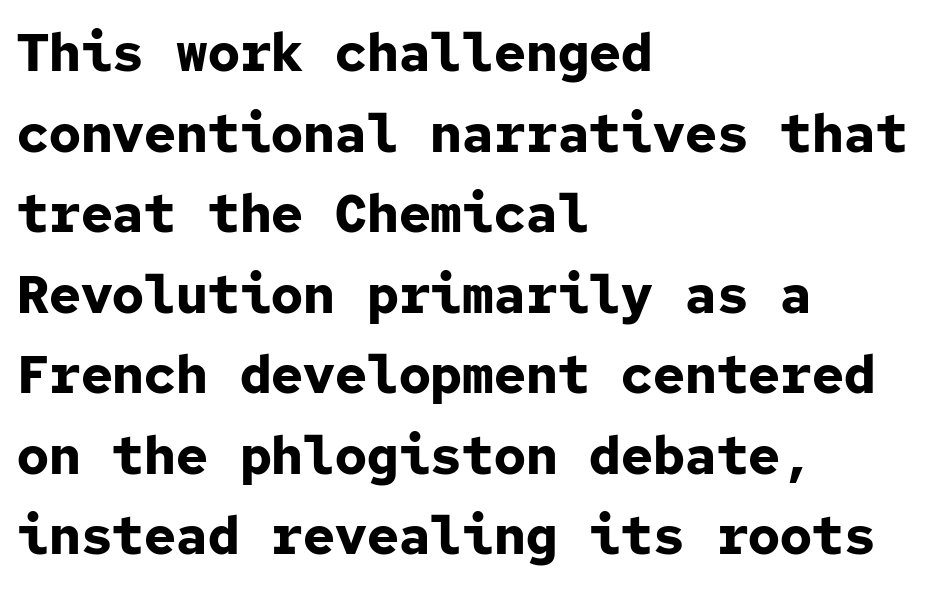
The image shows 53 px bold sans-serif type, upright, monospaced; set left-aligned, normal line spacing (1.52x), normal letter spacing, not underlined; low stroke contrast and a medium x-height.
